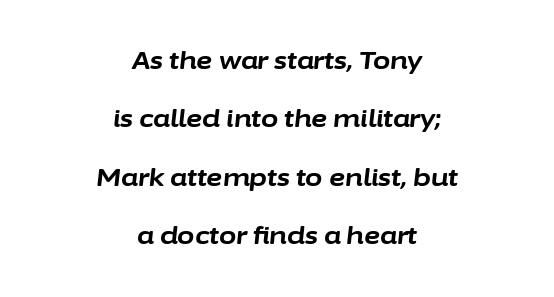
Q: Is the text bold? A: Yes.
Q: Is the text italic (slanted)? A: Yes, it leans right by about 6 degrees.
Q: Is the text underlined? A: No.
Q: How is the paragraph aligned? A: Centered.
Q: Is the spacing between letters normal or unusually wide? A: Normal.
Q: Is the spacing between lines tight, normal or loose? A: Loose.
